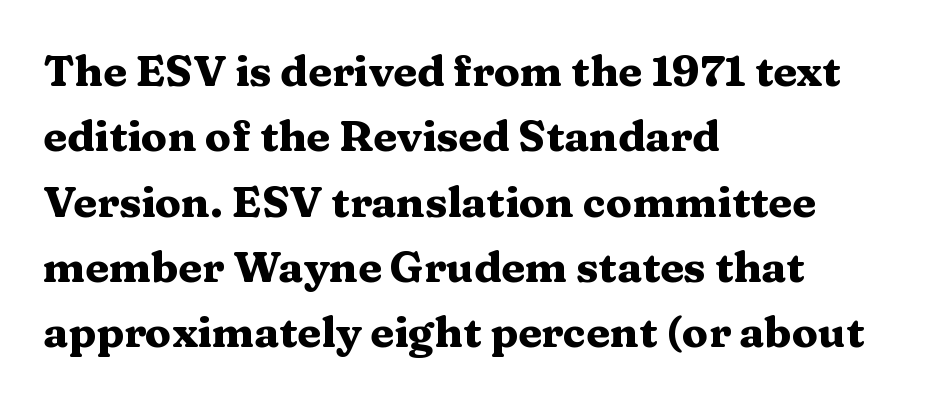
{"serif": "yes", "italic": "no", "bold": "yes", "weight": "heavy", "width": "wide", "stroke_contrast": "medium", "x_height": "medium", "monospaced": "no", "underline": "no", "align": "left", "line_spacing": "normal", "line_spacing_ratio": 1.52, "letter_spacing": "normal", "letter_spacing_em": 0.0, "glyph_px": 43}
